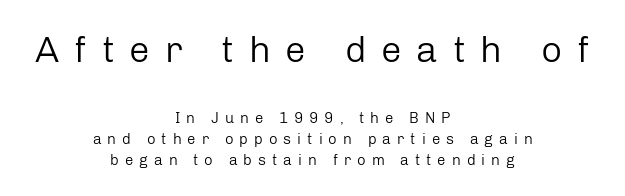
The image shows 37 px regular-weight sans-serif type, upright; set centered, normal line spacing (1.39x), unusually wide letter spacing (+0.4 em), not underlined; the first (top) block is 2.47x larger; low stroke contrast and a medium x-height.
